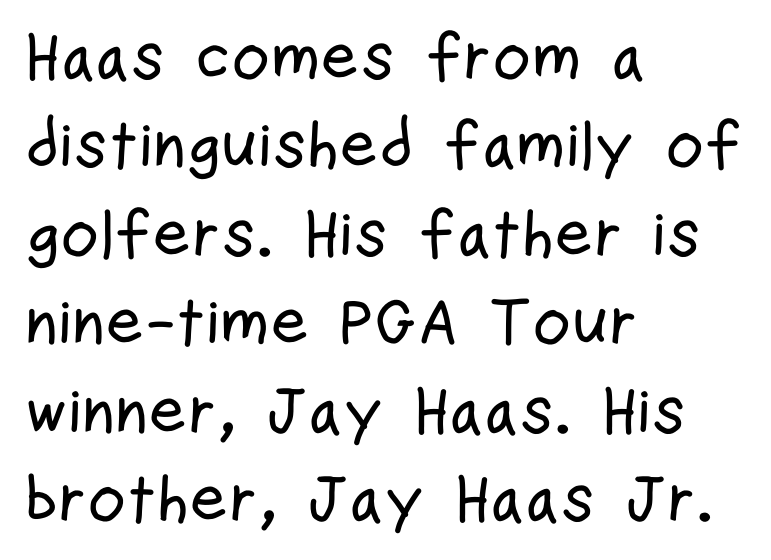
Q: Is the text italic (slanted)? A: No, it is upright.
Q: Is the typeface a serif or a sans-serif typeface? A: Sans-serif.
Q: Is the text underlined? A: No.
Q: How is the paragraph aligned? A: Left-aligned.
Q: Is the spacing between letters normal or unusually wide? A: Normal.
Q: Is the spacing between lines tight, normal or loose? A: Normal.
Q: Width (condensed, normal, or wide)? A: Condensed.
Q: Stroke contrast? A: Low.
Q: x-height? A: Medium.
Q: Monospaced? A: No.
